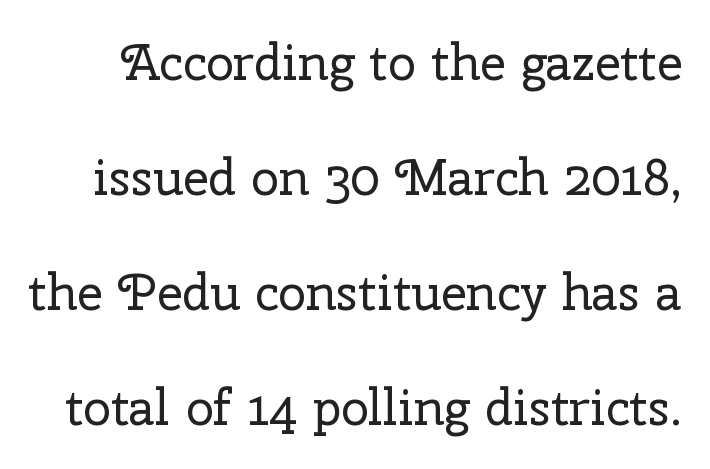
The image shows 50 px regular-weight serif type, upright; set loose line spacing (2.3x), normal letter spacing, not underlined; low stroke contrast and a medium x-height.
